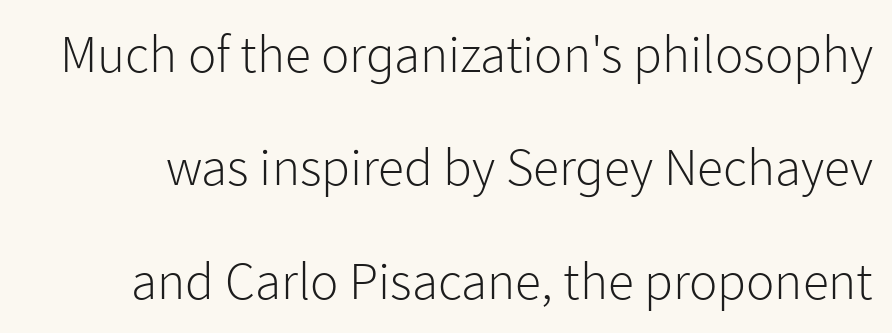
{"serif": "no", "italic": "no", "bold": "no", "weight": "light", "width": "normal", "stroke_contrast": "low", "x_height": "medium", "monospaced": "no", "underline": "no", "line_spacing": "loose", "line_spacing_ratio": 2.14, "letter_spacing": "normal", "letter_spacing_em": 0.0, "glyph_px": 53}
